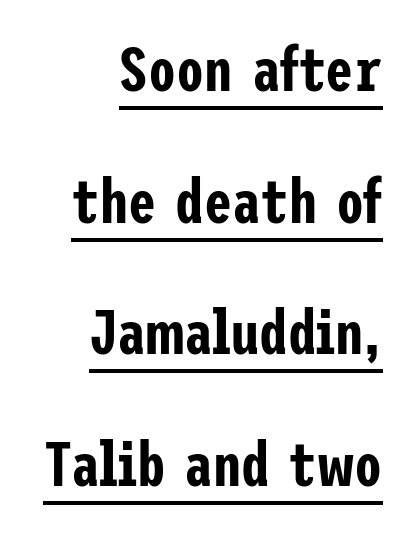
These lines keep a tight, regular rhythm from letter to letter. The lettering stays uniformly vertical, giving the passage a roman look. The paragraph has a hard right edge and a soft left edge. These characters rest on top of a visible drawn line. Is this a sans? Yes — the strokes have no serifs.
